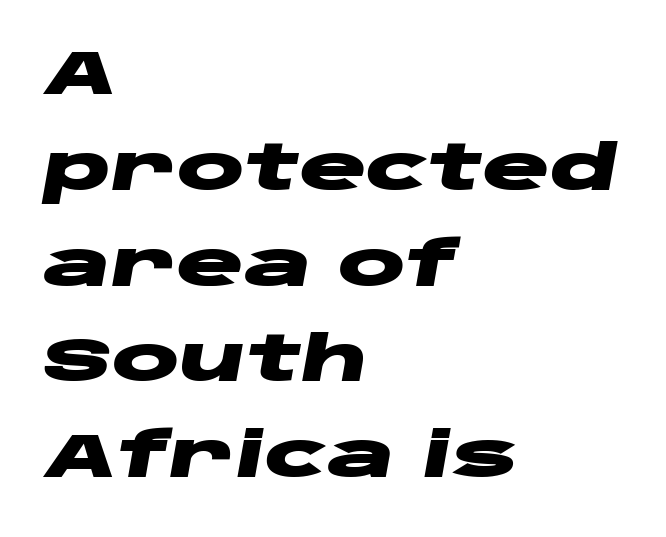
Q: Is the text bold? A: Yes.
Q: Is the text italic (slanted)? A: Yes, it leans right by about 10 degrees.
Q: Is the text underlined? A: No.
Q: How is the paragraph aligned? A: Left-aligned.
Q: Is the spacing between letters normal or unusually wide? A: Normal.
Q: Is the spacing between lines tight, normal or loose? A: Normal.
Q: Width (condensed, normal, or wide)? A: Wide.
Q: Stroke contrast? A: Low.
Q: x-height? A: Large.
Q: Monospaced? A: No.
